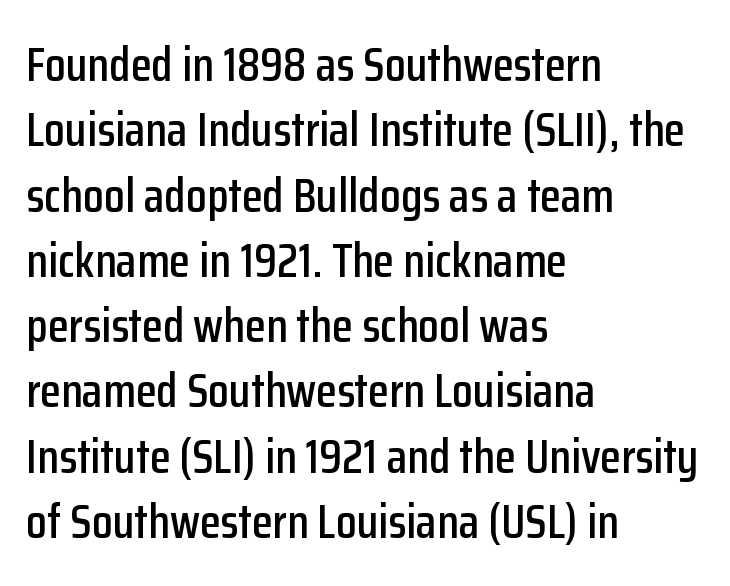
{"serif": "no", "italic": "no", "width": "condensed", "stroke_contrast": "low", "x_height": "medium", "monospaced": "no", "underline": "no", "align": "left", "line_spacing": "normal", "line_spacing_ratio": 1.36, "letter_spacing": "normal", "letter_spacing_em": 0.0, "glyph_px": 48}
